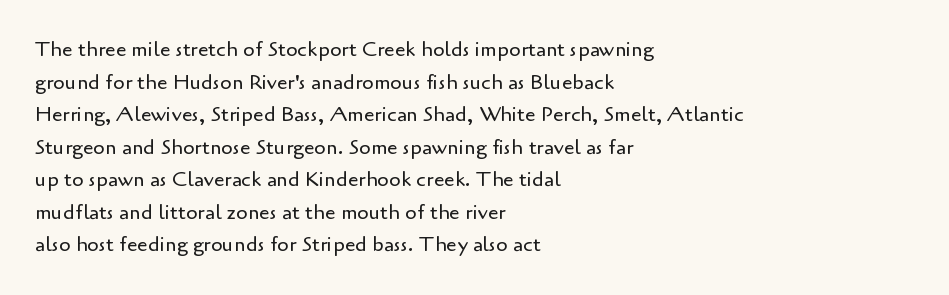
The axis of the letterforms is exactly vertical. Here the glyphs are tracked normally, forming tight word shapes. Descenders hang freely into open space. Line beginnings align vertically; line endings do not. The rows are spaced the way most documents space them.
